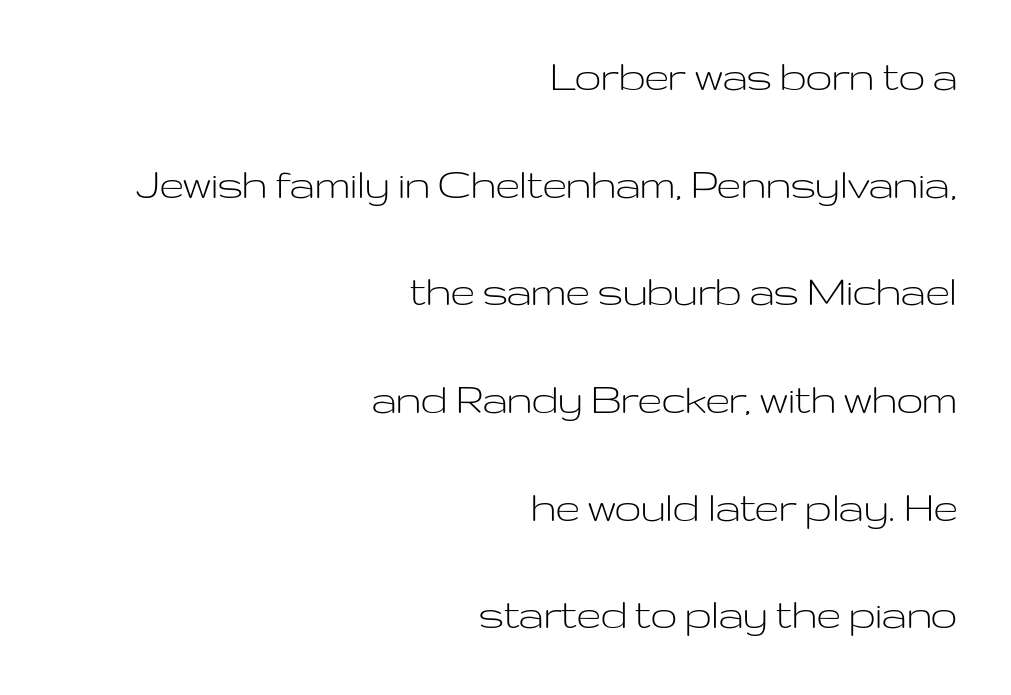
These lines are set flush right with a ragged left edge. The lettering holds an erect, upright posture throughout. Compared with typical paragraphs, the rows here are farther apart. Serifs: no, the terminals of the letterforms are clean.
